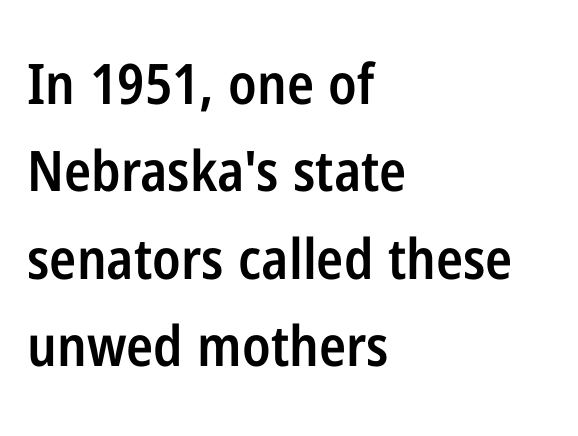
Does the type have serifs? No, each stem ends abruptly. Descender tails drop into unmarked territory. Vertical strokes here are truly vertical. What weight is shown? A semibold, between regular and bold. The face used here is rendered with its standard letterfit.
